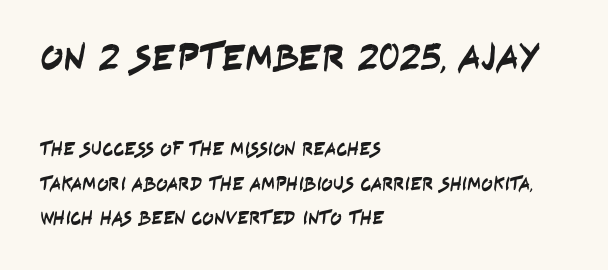
The image shows 38 px condensed sans-serif type; set left-aligned, line spacing 1.83x, normal letter spacing, not underlined; the first (top) block is 2.0x larger; low stroke contrast and a large x-height.
